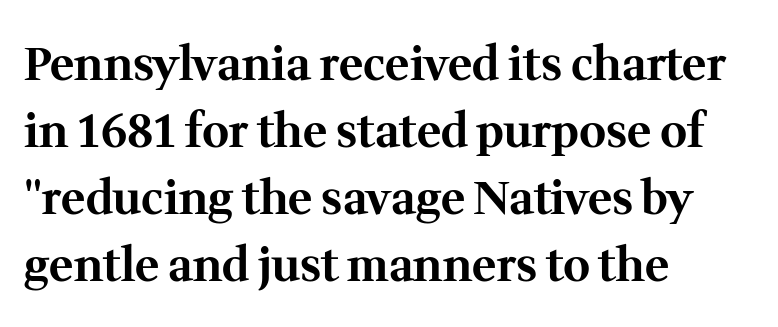
Q: Is the text bold? A: Yes.
Q: Is the text italic (slanted)? A: No, it is upright.
Q: Is the typeface a serif or a sans-serif typeface? A: Serif.
Q: Is the text underlined? A: No.
Q: How is the paragraph aligned? A: Left-aligned.
Q: Is the spacing between letters normal or unusually wide? A: Normal.
Q: Is the spacing between lines tight, normal or loose? A: Normal.
Q: Width (condensed, normal, or wide)? A: Normal.
Q: Stroke contrast? A: Medium.
Q: x-height? A: Medium.
Q: Monospaced? A: No.
